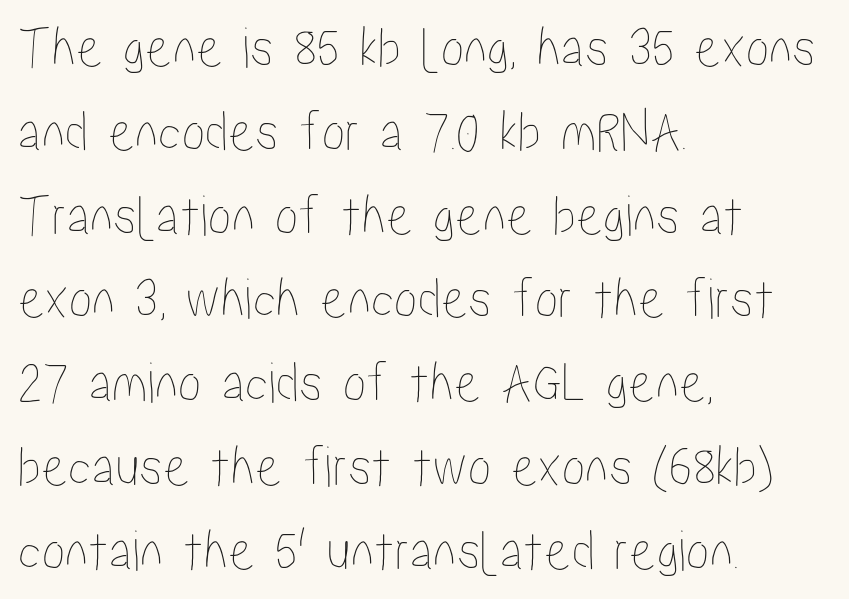
Is this a fixed-width face? No — the glyphs have proportional, varying widths. Italic? Not at all — the glyphs are vertical. No word sits above an underline. Leading: standard.
